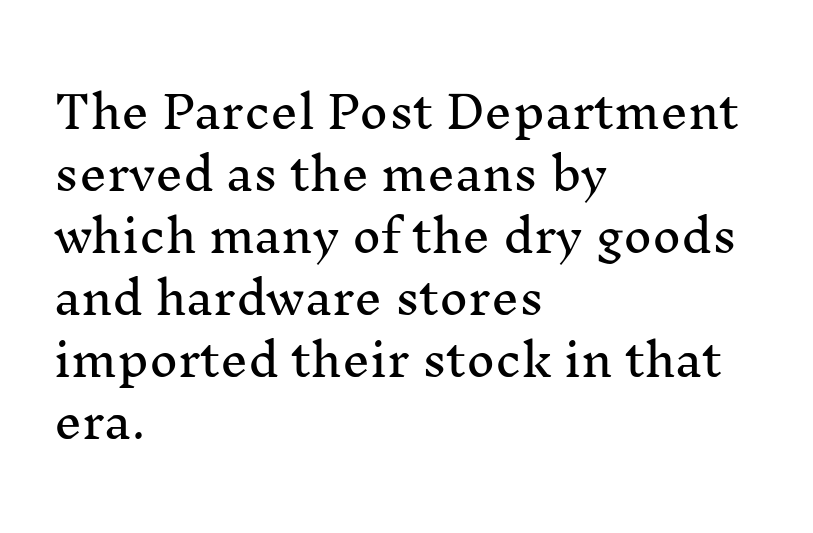
The image shows 44 px serif type, upright; set left-aligned, normal line spacing (1.41x), normal letter spacing, not underlined; medium stroke contrast and a medium x-height.
